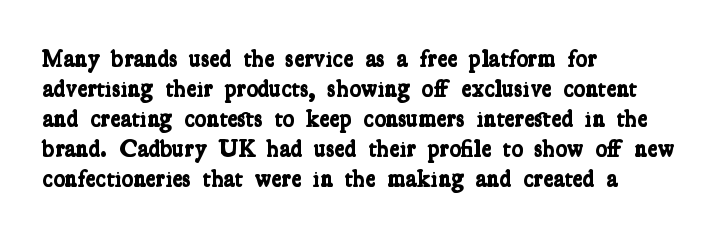
The image shows 24 px bold type; set left-aligned, normal line spacing (1.25x), normal letter spacing, not underlined.
